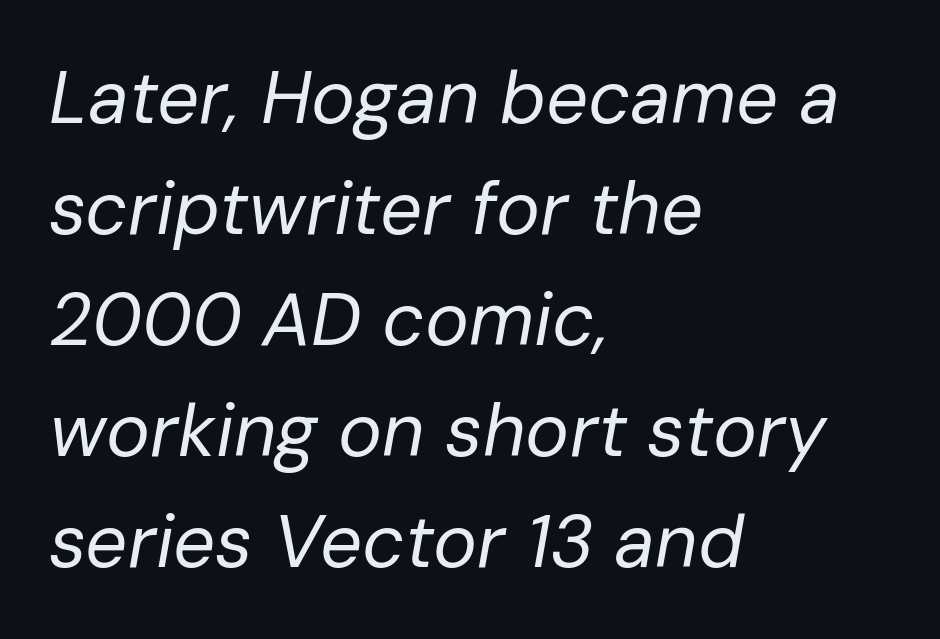
{"italic": "yes", "lean": "right", "slant_degrees": 10, "bold": "no", "weight": "regular", "width": "normal", "stroke_contrast": "low", "x_height": "medium", "monospaced": "no", "underline": "no", "align": "left", "line_spacing": "normal", "line_spacing_ratio": 1.5, "letter_spacing": "normal", "letter_spacing_em": 0.0, "glyph_px": 74}
